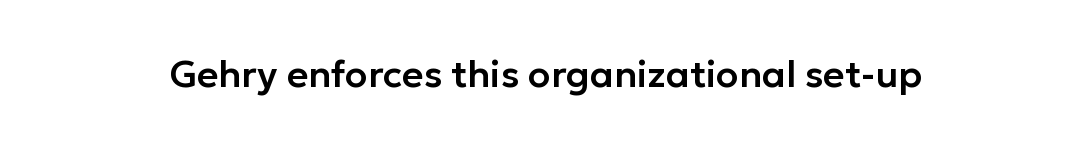
{"serif": "no", "italic": "no", "width": "normal", "stroke_contrast": "low", "x_height": "medium", "monospaced": "no", "underline": "no", "letter_spacing": "normal", "letter_spacing_em": 0.0, "glyph_px": 37}
